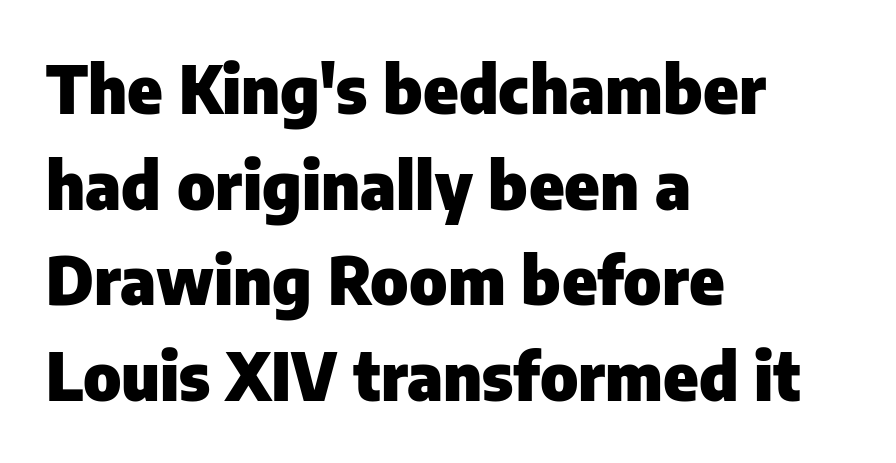
Q: Is the text bold? A: Yes.
Q: Is the text italic (slanted)? A: No, it is upright.
Q: Is the typeface a serif or a sans-serif typeface? A: Sans-serif.
Q: Is the text underlined? A: No.
Q: How is the paragraph aligned? A: Left-aligned.
Q: Is the spacing between letters normal or unusually wide? A: Normal.
Q: Is the spacing between lines tight, normal or loose? A: Normal.
Q: Width (condensed, normal, or wide)? A: Normal.
Q: Stroke contrast? A: Low.
Q: x-height? A: Medium.
Q: Monospaced? A: No.
